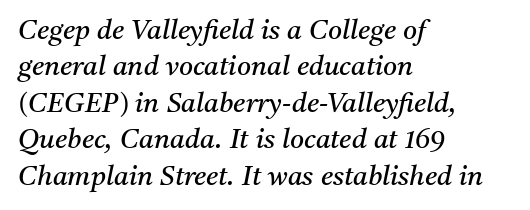
Q: Is the text bold? A: No.
Q: Is the text italic (slanted)? A: Yes, it leans right by about 11 degrees.
Q: Is the text underlined? A: No.
Q: How is the paragraph aligned? A: Left-aligned.
Q: Is the spacing between letters normal or unusually wide? A: Normal.
Q: Is the spacing between lines tight, normal or loose? A: Normal.
